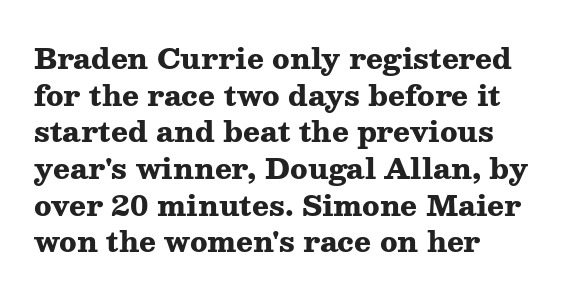
Q: Is the text bold? A: Yes.
Q: Is the text italic (slanted)? A: No, it is upright.
Q: Is the typeface a serif or a sans-serif typeface? A: Serif.
Q: Is the text underlined? A: No.
Q: How is the paragraph aligned? A: Left-aligned.
Q: Is the spacing between letters normal or unusually wide? A: Normal.
Q: Is the spacing between lines tight, normal or loose? A: Normal.
Q: Width (condensed, normal, or wide)? A: Wide.
Q: Stroke contrast? A: Medium.
Q: x-height? A: Medium.
Q: Monospaced? A: No.
